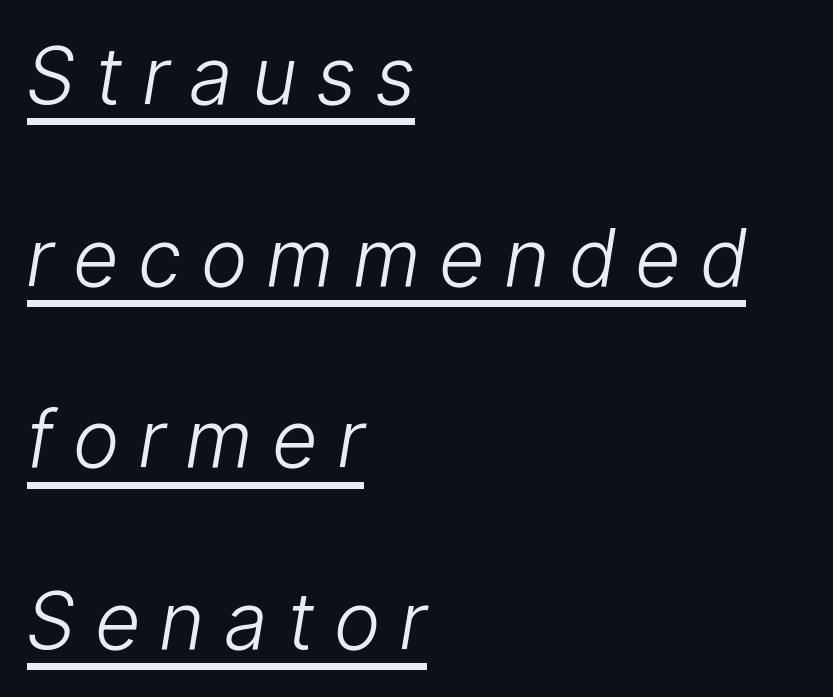
{"italic": "yes", "lean": "right", "slant_degrees": 9, "bold": "no", "weight": "light", "width": "condensed", "stroke_contrast": "low", "x_height": "medium", "monospaced": "no", "underline": "yes", "align": "left", "line_spacing": "loose", "line_spacing_ratio": 2.3, "letter_spacing": "wide", "letter_spacing_em": 0.27, "glyph_px": 79}
